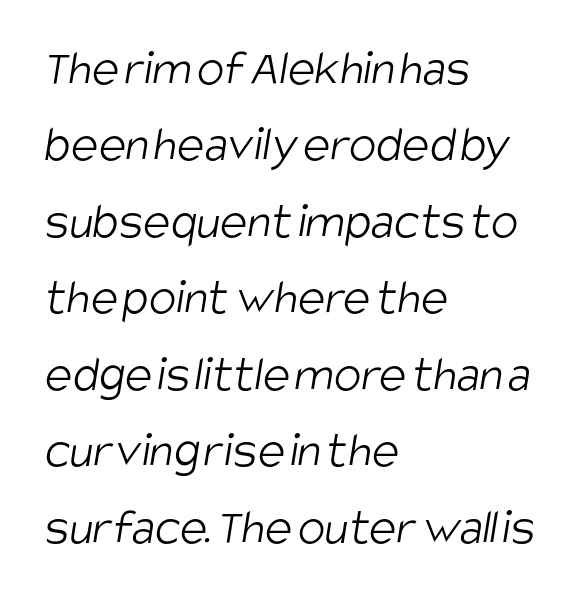
{"serif": "no", "bold": "no", "weight": "light", "width": "condensed", "stroke_contrast": "low", "x_height": "large", "monospaced": "no", "underline": "no", "align": "left", "line_spacing": "normal", "line_spacing_ratio": 1.5, "letter_spacing": "normal", "letter_spacing_em": 0.0, "glyph_px": 51}
